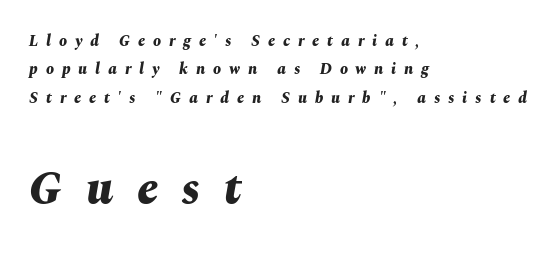
Q: Is the text bold? A: Yes.
Q: Is the text italic (slanted)? A: Yes, it leans right by about 10 degrees.
Q: Is the text underlined? A: No.
Q: How is the paragraph aligned? A: Left-aligned.
Q: Is the spacing between letters normal or unusually wide? A: Unusually wide.
Q: Which block of text is set in a larger size, the first (top) or the second (bottom)? A: The second (bottom) one.
Q: Width (condensed, normal, or wide)? A: Normal.
Q: Stroke contrast? A: Medium.
Q: x-height? A: Medium.
Q: Monospaced? A: No.
